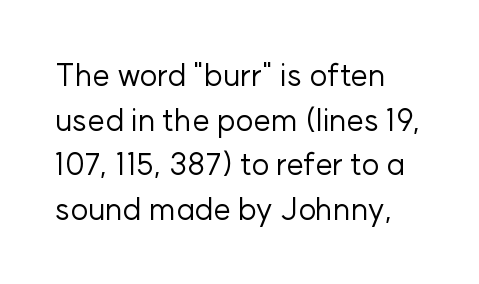
{"serif": "no", "italic": "no", "bold": "no", "weight": "regular", "width": "normal", "stroke_contrast": "low", "x_height": "medium", "monospaced": "no", "underline": "no", "align": "left", "line_spacing": "normal", "line_spacing_ratio": 1.44, "letter_spacing": "normal", "letter_spacing_em": 0.0, "glyph_px": 31}
